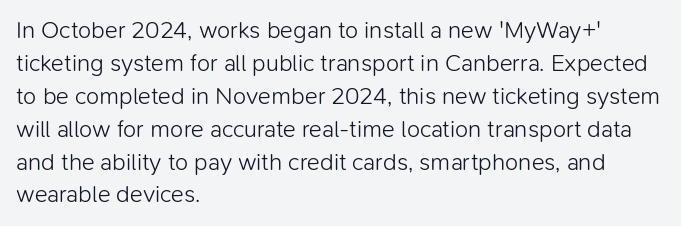
The image shows 24 px text type, upright; set left-aligned, normal line spacing (1.37x), normal letter spacing, not underlined.
